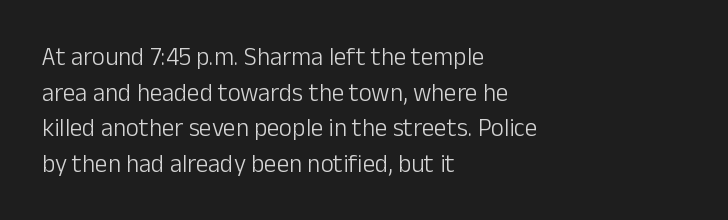
The image shows 25 px text type, upright; set left-aligned, normal line spacing (1.43x), normal letter spacing, not underlined.
